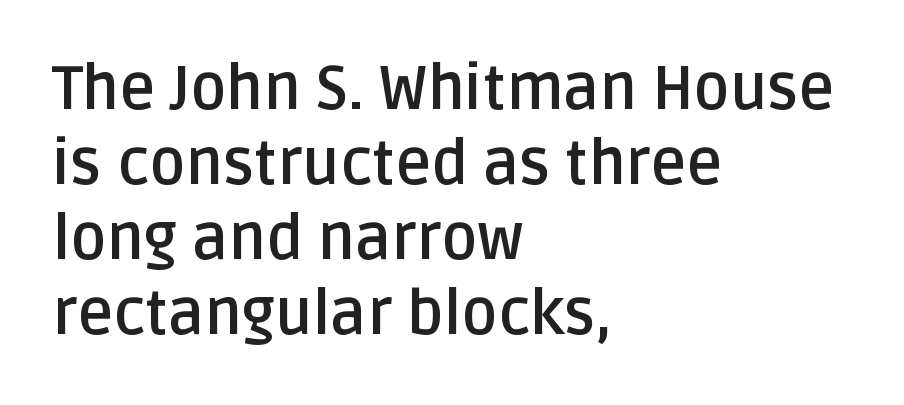
Descenders are the only things crossing below the line. No feet cap the strokes, marking this as sans-serif type. The tracking reads as untouched default to a designer's eye. Proportional: the letters do not fall into vertical columns.
